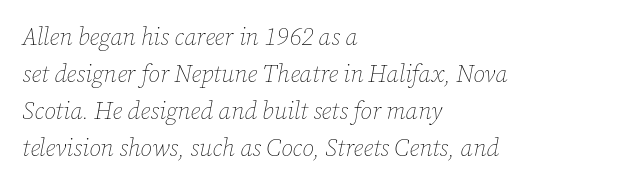
Yep, that's italic — everything's leaning. The space beneath each line is pristine and unruled. Horizontal bands of white between lines are of average thickness. The strokes are not fattened; the text isn't bold. Here the glyphs are tracked normally, forming tight word shapes. Reading down the block, your eye returns to a fixed left position each line.
